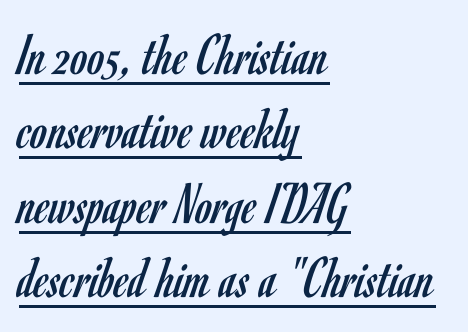
{"serif": "no", "bold": "no", "weight": "regular", "width": "condensed", "stroke_contrast": "low", "x_height": "small", "monospaced": "no", "underline": "yes", "align": "left", "line_spacing_ratio": 1.24, "letter_spacing": "normal", "letter_spacing_em": 0.0, "glyph_px": 60}
